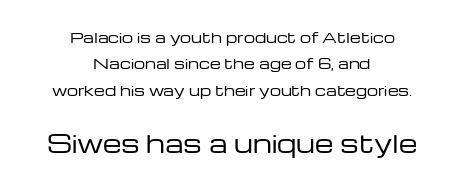
{"italic": "no", "bold": "no", "underline": "no", "align": "center", "line_spacing_ratio": 1.89, "letter_spacing": "normal", "letter_spacing_em": 0.0, "larger_block": "second", "size_ratio": 1.71, "glyph_px": 24}
